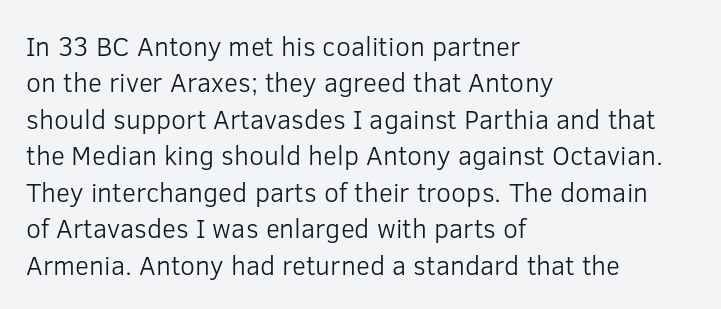
Upright lettering throughout. Reading down the column, the eye jumps a familiar distance to each next line. The typesetting does not lean heavy: it is not bold. Horizontal alignment here is leftward, the default for most running prose. The space directly below the letters is spotless. Glyph-to-glyph distance matches everyday printed text.
